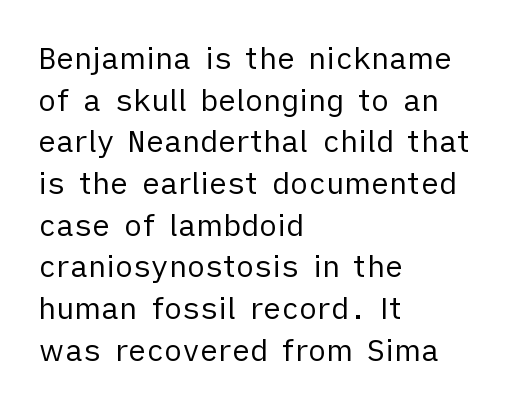
Q: Is the text bold? A: No.
Q: Is the text italic (slanted)? A: No, it is upright.
Q: Is the typeface a serif or a sans-serif typeface? A: Sans-serif.
Q: Is the text underlined? A: No.
Q: How is the paragraph aligned? A: Left-aligned.
Q: Is the spacing between letters normal or unusually wide? A: Normal.
Q: Is the spacing between lines tight, normal or loose? A: Normal.
Q: Width (condensed, normal, or wide)? A: Normal.
Q: Stroke contrast? A: Low.
Q: x-height? A: Medium.
Q: Monospaced? A: No.
